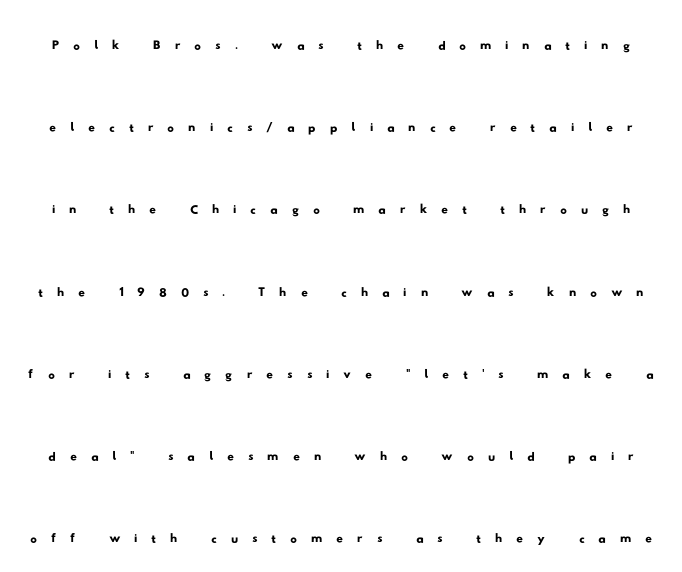
{"serif": "no", "width": "wide", "stroke_contrast": "low", "x_height": "small", "monospaced": "no", "underline": "no", "line_spacing": "loose", "line_spacing_ratio": 2.49, "letter_spacing": "wide", "letter_spacing_em": 0.42, "glyph_px": 33}
